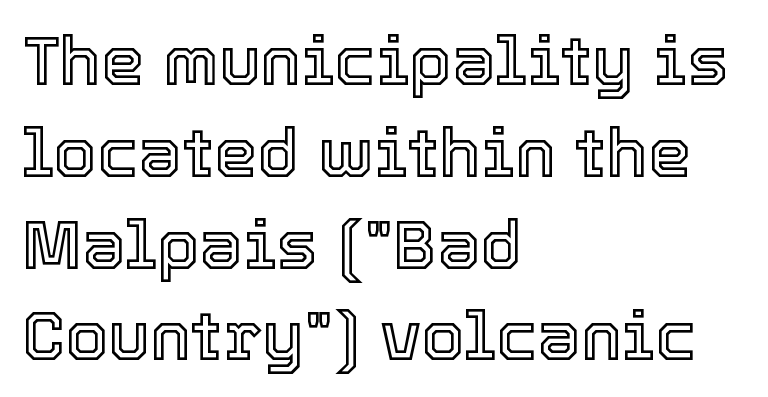
The passage shown stacks its lines at a standard gap. Notice how the stems are strictly vertical — no italics here. Each word holds together tightly as a unit, with standard inter-letter gaps. These lines are set flush left with a ragged right edge.
